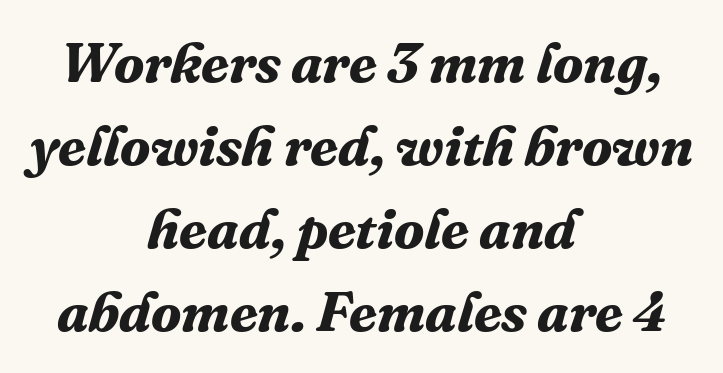
The face used here is proportionally spaced, like ordinary book or web type. No extra tracking has been applied to these lines. The face used here has a pronounced slope to its letters. Type style note: has serifs. Typesetter's note: full bold, strokes at maximum text heaviness.
